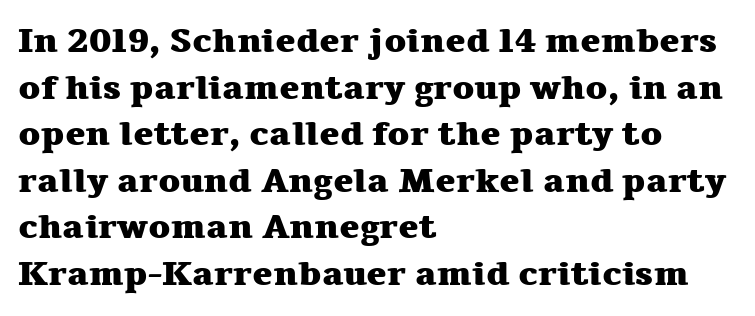
If you measured baseline to baseline, you'd find a middling distance. The letterforms sit shoulder to shoulder at normal distance. Compared with a centered layout, this one pins lines to the left instead. A bare baseline throughout the passage.
